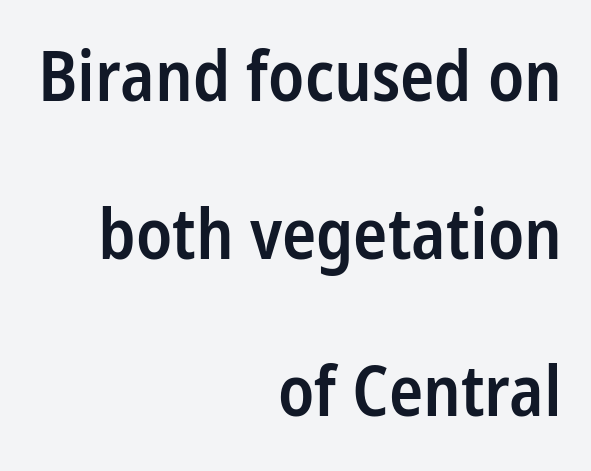
{"serif": "no", "italic": "no", "bold": "semi", "weight": "semibold", "width": "condensed", "stroke_contrast": "low", "x_height": "medium", "monospaced": "no", "underline": "no", "align": "right", "line_spacing": "loose", "line_spacing_ratio": 2.22, "letter_spacing": "normal", "letter_spacing_em": 0.0, "glyph_px": 71}
